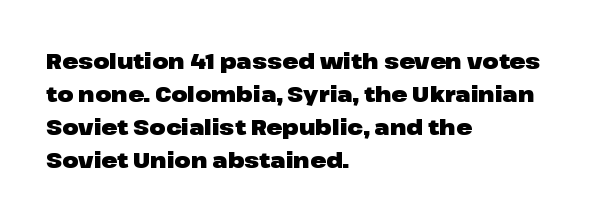
The sample has been set heavy, in full bold. Any mark beneath the type? The region is blank. The ragged edge is on the right, which tells us the setting is flush left. This sample uses plain, unmodified letter spacing. Posture: vertical. Does the leading feel generous? No, just average.
